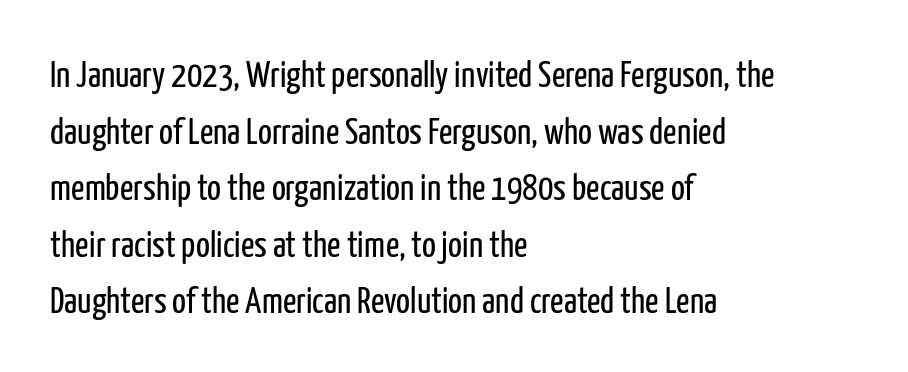
This is roman type, the default non-slanted kind. Typeset ragged right — the left edge is the straight one. Here the designer chose a conventional face with non-uniform glyph widths. Descenders hang freely into open space.
